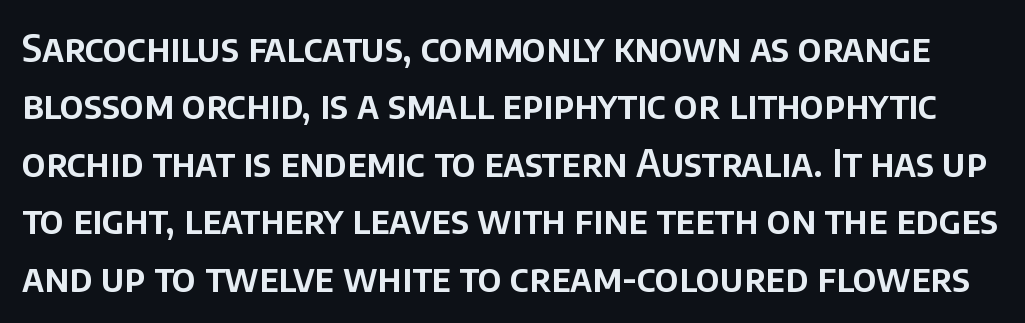
The lettering stays uniformly vertical, giving the passage a roman look. What's the leading like? Ordinary, nothing unusual. This sample has the flowing, uneven cadence of proportional lettering. No extra tracking has been applied to these lines. The space beneath each line is pristine and unruled.
